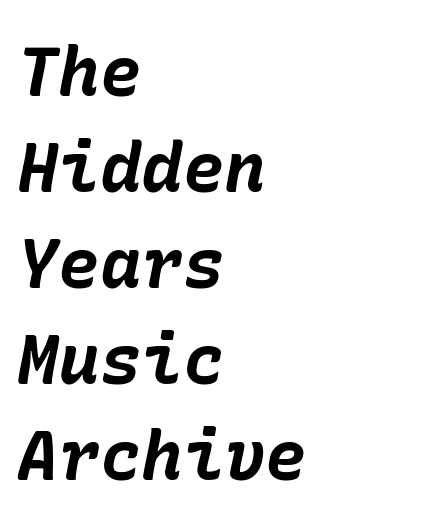
The image shows 69 px bold type, italic (leaning right); set left-aligned, normal line spacing (1.39x), normal letter spacing, not underlined; low stroke contrast and a medium x-height.
